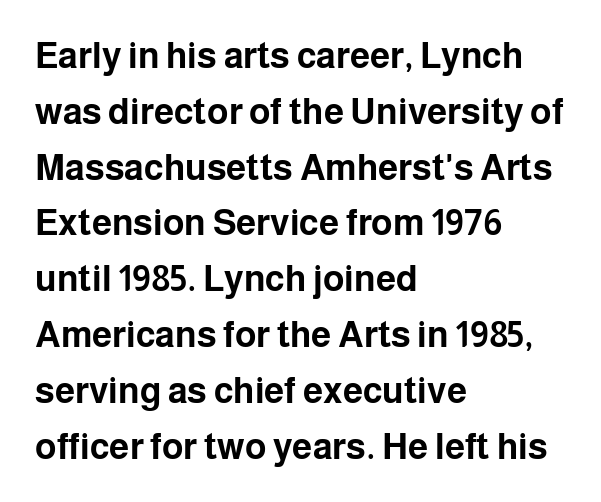
{"serif": "no", "italic": "no", "bold": "yes", "weight": "bold", "width": "normal", "stroke_contrast": "low", "x_height": "medium", "monospaced": "no", "underline": "no", "align": "left", "line_spacing": "normal", "line_spacing_ratio": 1.55, "letter_spacing": "normal", "letter_spacing_em": 0.0, "glyph_px": 36}
